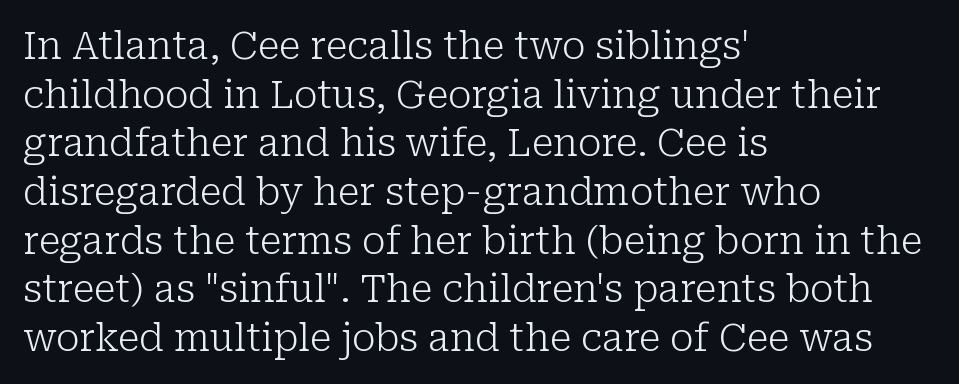
{"serif": "yes", "italic": "no", "bold": "no", "weight": "light", "width": "normal", "stroke_contrast": "low", "x_height": "medium", "monospaced": "no", "underline": "no", "align": "left", "line_spacing": "normal", "line_spacing_ratio": 1.28, "letter_spacing": "normal", "letter_spacing_em": 0.0, "glyph_px": 38}
